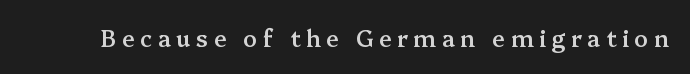
The image shows 23 px text type, upright; set unusually wide letter spacing (+0.24 em), not underlined.
